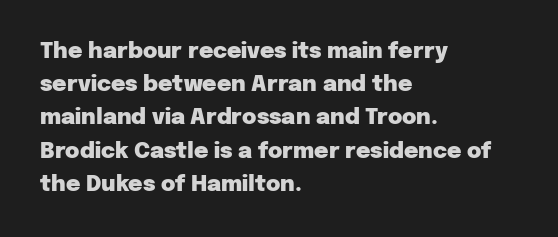
Q: Is the text bold? A: Yes.
Q: Is the text italic (slanted)? A: No, it is upright.
Q: Is the text underlined? A: No.
Q: How is the paragraph aligned? A: Left-aligned.
Q: Is the spacing between letters normal or unusually wide? A: Normal.
Q: Is the spacing between lines tight, normal or loose? A: Normal.
